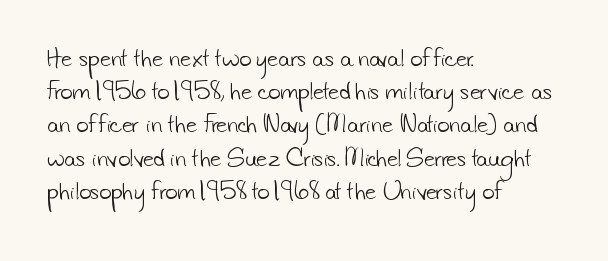
Words appear dense and cohesive because spacing is normal. Ink coverage per letter is moderate at most. A bare baseline throughout the passage. One-word summary of the alignment: left. Baseline-to-baseline distance is the conventional proportion of letter height.
